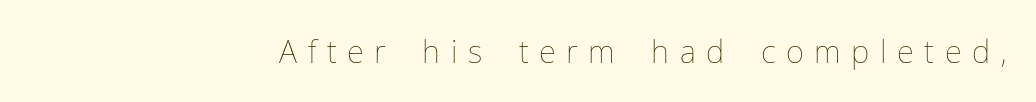
The image shows 31 px thin type, upright; set right-aligned, unusually wide letter spacing (+0.34 em), not underlined; low stroke contrast and a medium x-height.
